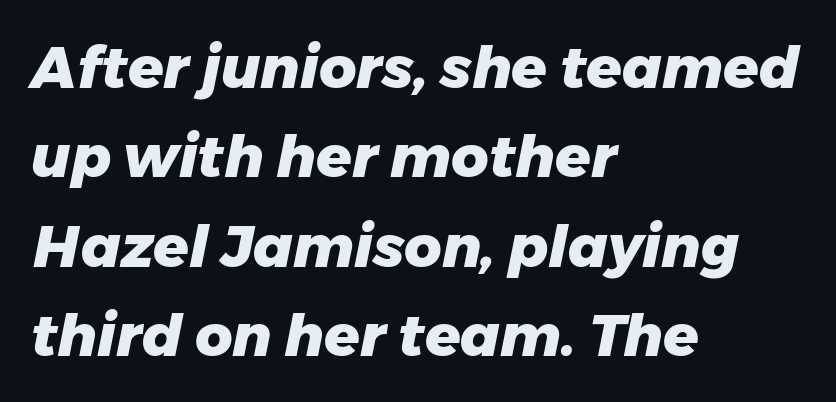
Q: Is the text bold? A: Yes.
Q: Is the text italic (slanted)? A: Yes, it leans right by about 11 degrees.
Q: Is the text underlined? A: No.
Q: How is the paragraph aligned? A: Left-aligned.
Q: Is the spacing between letters normal or unusually wide? A: Normal.
Q: Is the spacing between lines tight, normal or loose? A: Normal.
Q: Width (condensed, normal, or wide)? A: Normal.
Q: Stroke contrast? A: Low.
Q: x-height? A: Medium.
Q: Monospaced? A: No.
